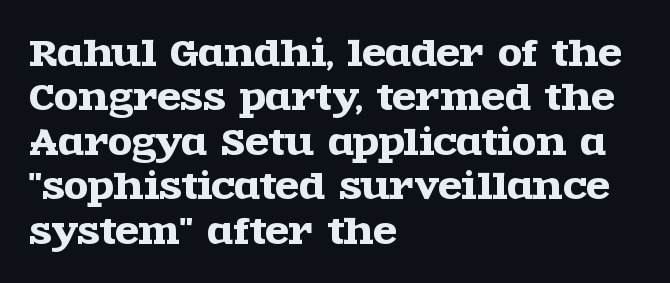
The image shows 35 px wide serif type, upright; set left-aligned, normal line spacing (1.27x), normal letter spacing, not underlined; a large x-height.
